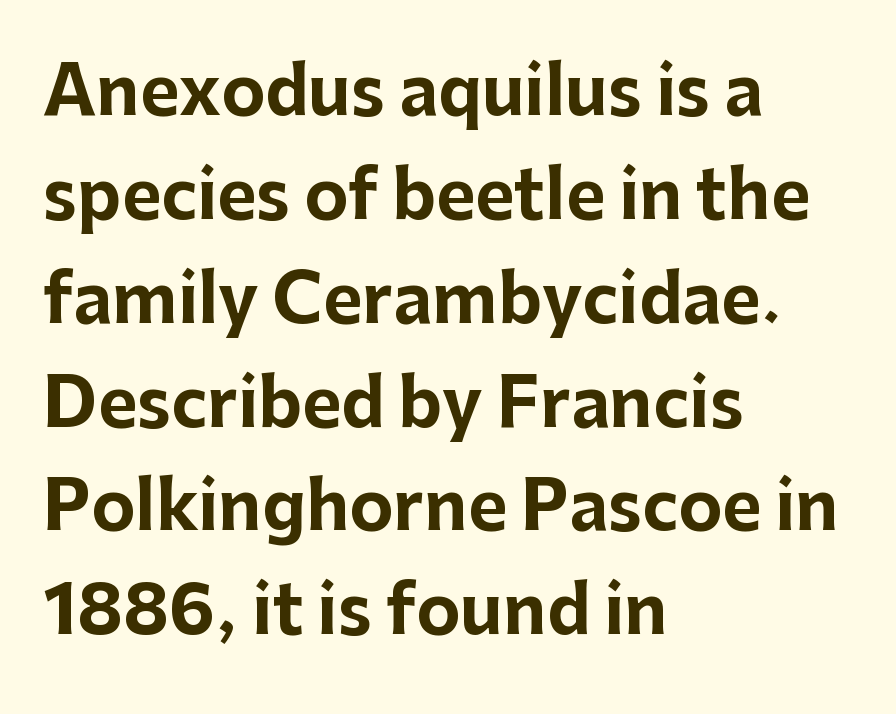
{"serif": "no", "italic": "no", "bold": "yes", "weight": "bold", "width": "normal", "stroke_contrast": "low", "x_height": "medium", "monospaced": "no", "underline": "no", "align": "left", "line_spacing": "normal", "line_spacing_ratio": 1.55, "letter_spacing": "normal", "letter_spacing_em": 0.0, "glyph_px": 67}
